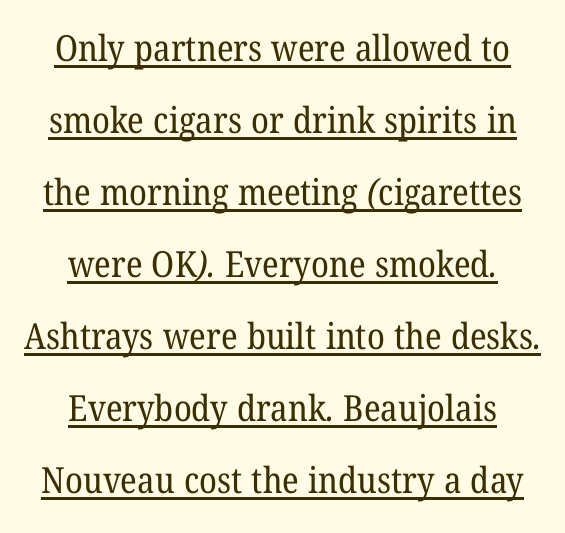
Looks like regular typesetting: each glyph gets only the width it needs. A light-to-regular cut is what we see here. This rendering leaves character spacing at its baseline value. The text block is weighted toward neither margin, spreading evenly from the middle.
